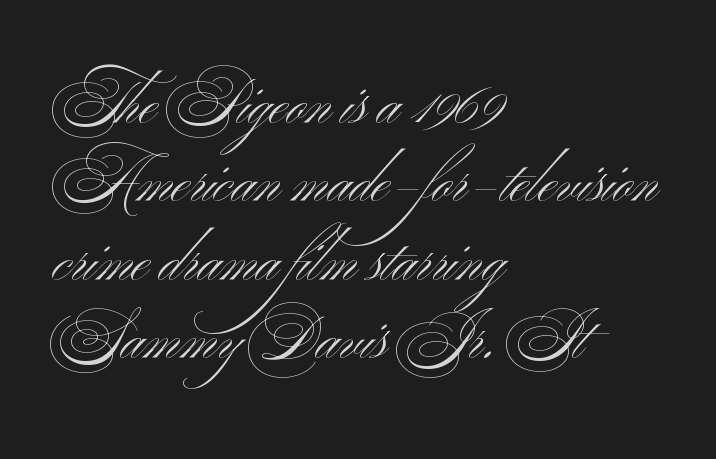
Q: Is the text bold? A: No.
Q: Is the text italic (slanted)? A: Yes.
Q: Is the typeface a serif or a sans-serif typeface? A: Sans-serif.
Q: Is the text underlined? A: No.
Q: How is the paragraph aligned? A: Left-aligned.
Q: Is the spacing between letters normal or unusually wide? A: Normal.
Q: Is the spacing between lines tight, normal or loose? A: Normal.
Q: Width (condensed, normal, or wide)? A: Wide.
Q: Stroke contrast? A: Medium.
Q: x-height? A: Small.
Q: Monospaced? A: No.
